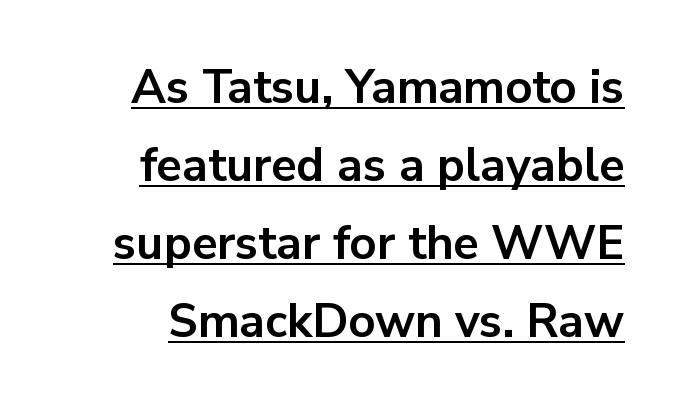
The image shows 47 px bold sans-serif type, upright; set normal line spacing (1.66x), normal letter spacing, underlined; low stroke contrast and a medium x-height.
